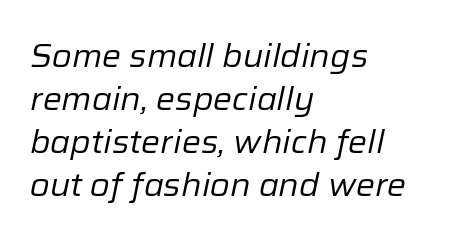
Q: Is the text bold? A: No.
Q: Is the text italic (slanted)? A: Yes, it leans right by about 12 degrees.
Q: Is the text underlined? A: No.
Q: How is the paragraph aligned? A: Left-aligned.
Q: Is the spacing between letters normal or unusually wide? A: Normal.
Q: Is the spacing between lines tight, normal or loose? A: Normal.
Q: Width (condensed, normal, or wide)? A: Normal.
Q: Stroke contrast? A: Low.
Q: x-height? A: Medium.
Q: Monospaced? A: No.
